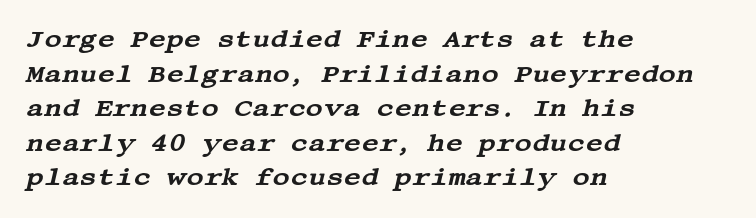
The image shows 24 px text type, italic (leaning right); set left-aligned, normal line spacing (1.44x), normal letter spacing, not underlined.
